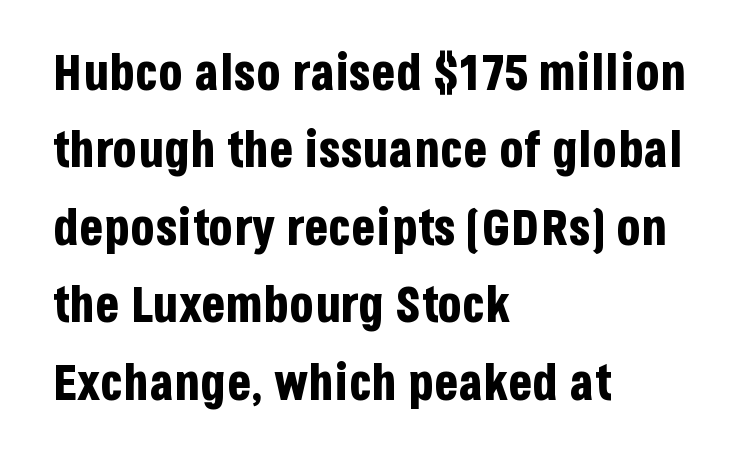
{"serif": "no", "italic": "no", "bold": "yes", "weight": "bold", "width": "condensed", "stroke_contrast": "low", "x_height": "large", "monospaced": "no", "underline": "no", "align": "left", "line_spacing": "normal", "line_spacing_ratio": 1.55, "letter_spacing": "normal", "letter_spacing_em": 0.0, "glyph_px": 50}
